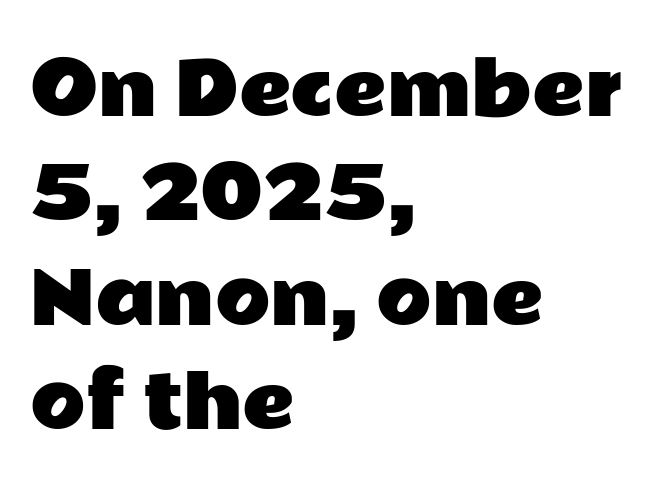
Q: Is the text italic (slanted)? A: No, it is upright.
Q: Is the typeface a serif or a sans-serif typeface? A: Sans-serif.
Q: Is the text underlined? A: No.
Q: How is the paragraph aligned? A: Left-aligned.
Q: Is the spacing between letters normal or unusually wide? A: Normal.
Q: Is the spacing between lines tight, normal or loose? A: Normal.
Q: Width (condensed, normal, or wide)? A: Wide.
Q: Stroke contrast? A: Low.
Q: x-height? A: Medium.
Q: Monospaced? A: No.
